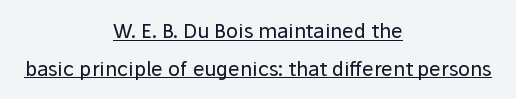
{"italic": "no", "bold": "no", "underline": "yes", "align": "center", "line_spacing_ratio": 1.89, "letter_spacing": "normal", "letter_spacing_em": 0.0, "glyph_px": 20}
